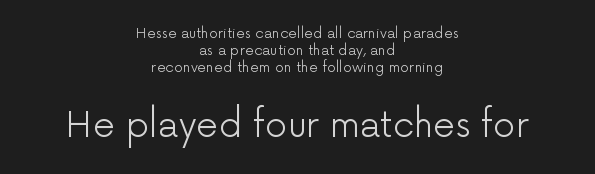
The image shows 35 px light sans-serif type, upright; set centered, line spacing 1.22x, normal letter spacing, not underlined; the second (bottom) block is 2.5x larger; low stroke contrast and a medium x-height.
